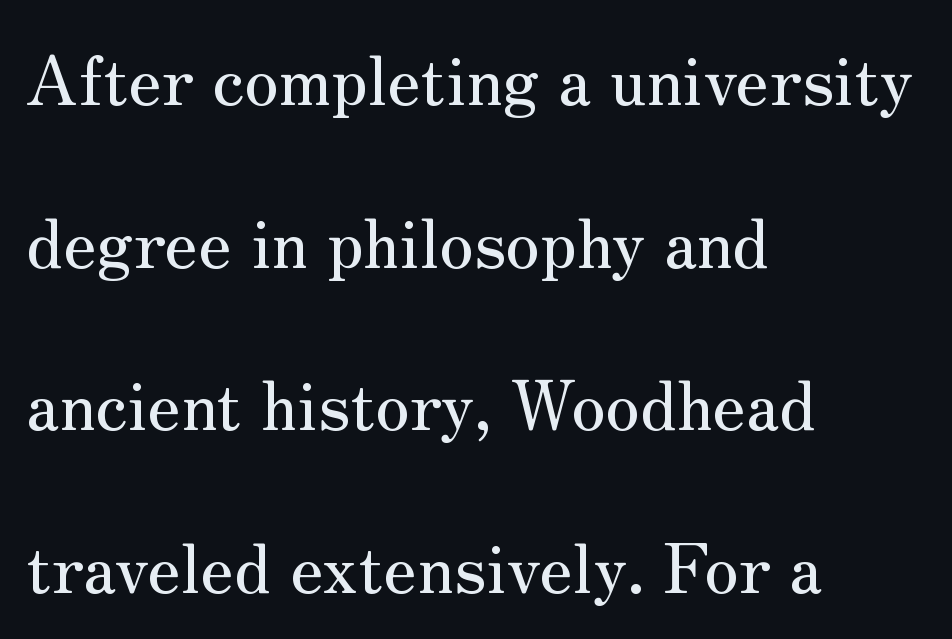
Q: Is the text italic (slanted)? A: No, it is upright.
Q: Is the typeface a serif or a sans-serif typeface? A: Serif.
Q: Is the text underlined? A: No.
Q: How is the paragraph aligned? A: Left-aligned.
Q: Is the spacing between letters normal or unusually wide? A: Normal.
Q: Is the spacing between lines tight, normal or loose? A: Loose.
Q: Width (condensed, normal, or wide)? A: Normal.
Q: Stroke contrast? A: Medium.
Q: x-height? A: Small.
Q: Monospaced? A: No.
